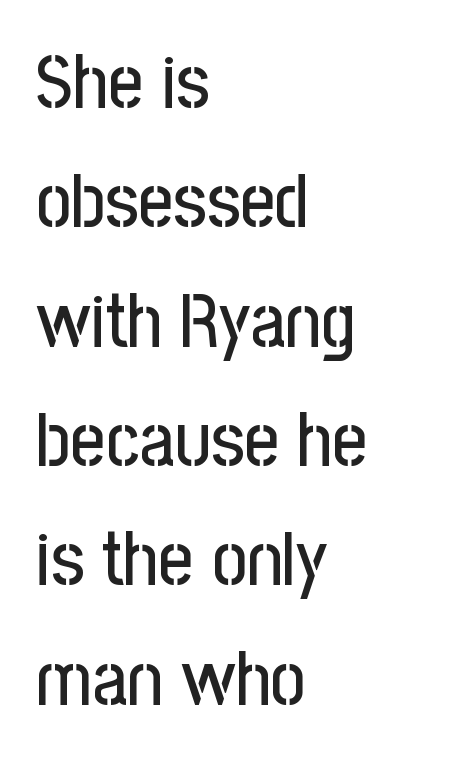
{"serif": "no", "italic": "no", "width": "condensed", "stroke_contrast": "low", "x_height": "medium", "monospaced": "no", "underline": "no", "align": "left", "line_spacing": "normal", "line_spacing_ratio": 1.57, "letter_spacing": "normal", "letter_spacing_em": 0.0, "glyph_px": 76}
